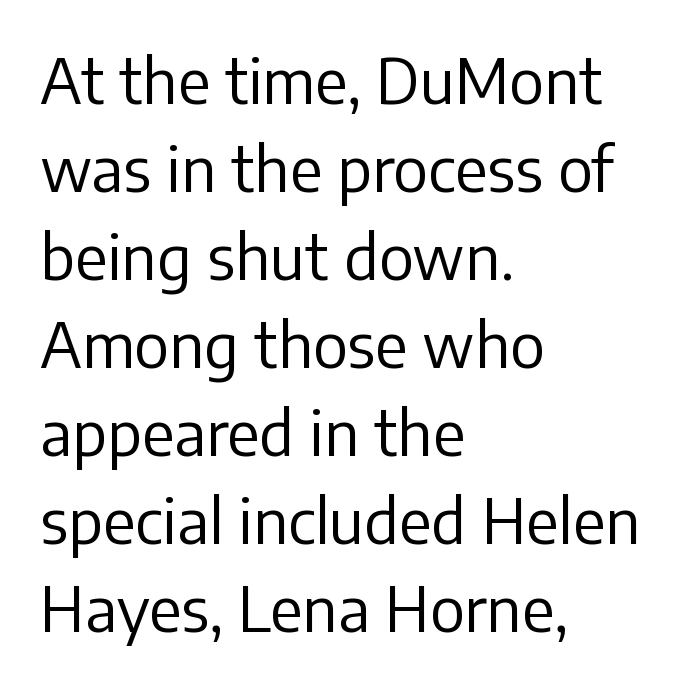
The image shows 62 px regular-weight sans-serif type, upright; set left-aligned, normal line spacing (1.42x), normal letter spacing, not underlined; low stroke contrast and a medium x-height.
